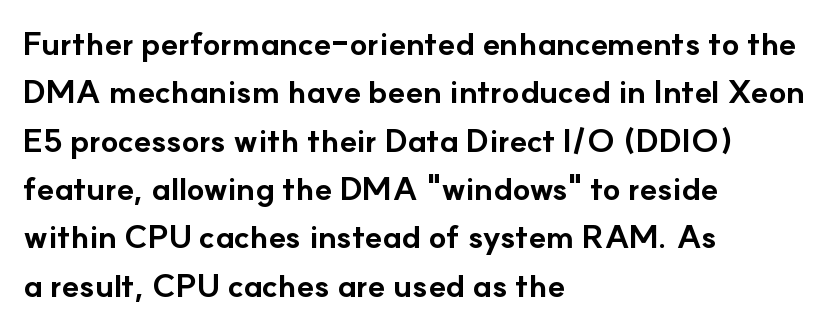
{"serif": "no", "italic": "no", "bold": "yes", "weight": "bold", "width": "normal", "stroke_contrast": "low", "x_height": "small", "monospaced": "no", "underline": "no", "align": "left", "line_spacing": "normal", "line_spacing_ratio": 1.51, "letter_spacing": "normal", "letter_spacing_em": 0.0, "glyph_px": 32}
